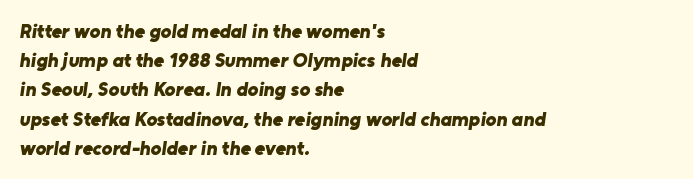
The sample has been set heavy, in full bold. Glyph-to-glyph distance matches everyday printed text. The rows are spaced the way most documents space them. The zone under the glyphs is completely vacant. Every row of glyphs begins at an identical x-position on the left.
